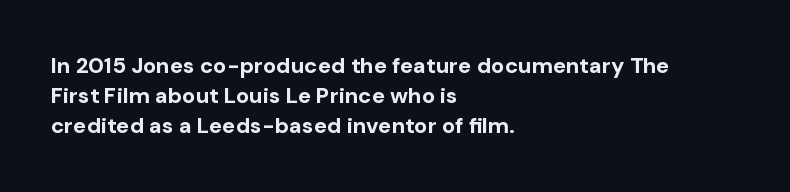
The paragraph shown leans on its left margin. This block has exactly the height ordinary leading produces. Italic: no, the glyphs are upright roman. The baseline area is clear.
